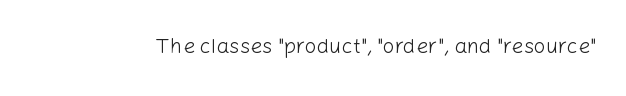
{"italic": "no", "bold": "no", "underline": "no", "letter_spacing": "normal", "letter_spacing_em": 0.0, "glyph_px": 21}
